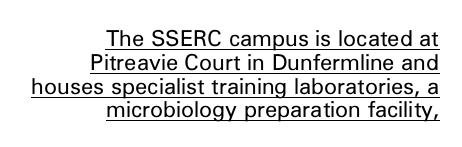
{"italic": "no", "bold": "no", "underline": "yes", "align": "right", "line_spacing": "tight", "line_spacing_ratio": 1.08, "letter_spacing": "normal", "letter_spacing_em": 0.0, "glyph_px": 22}
